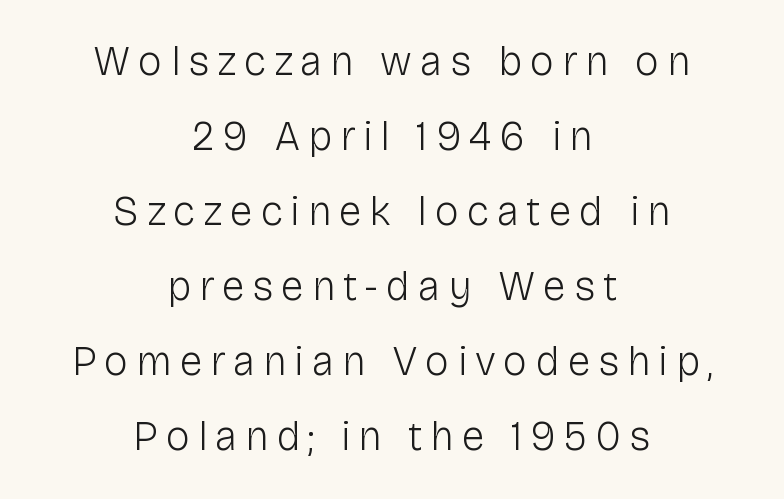
{"serif": "no", "italic": "no", "bold": "no", "weight": "light", "width": "normal", "stroke_contrast": "low", "x_height": "medium", "monospaced": "no", "underline": "no", "align": "center", "line_spacing_ratio": 1.83, "glyph_px": 41}
